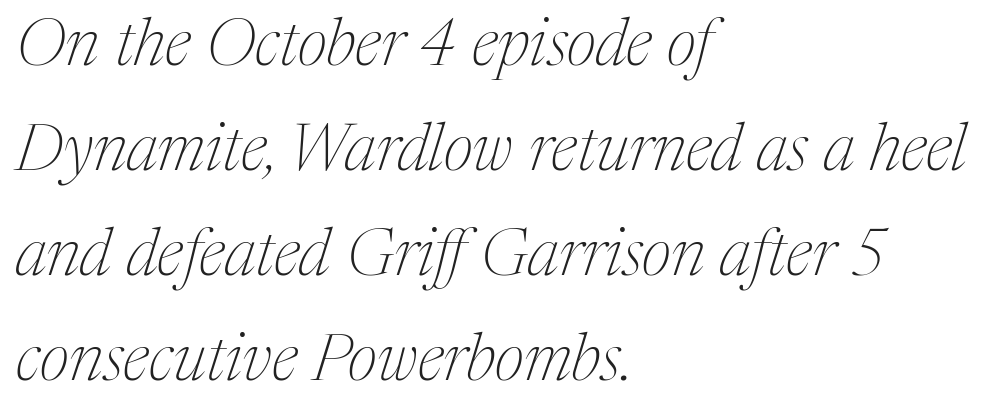
Q: Is the text bold? A: No.
Q: Is the text italic (slanted)? A: Yes, it leans right by about 17 degrees.
Q: Is the typeface a serif or a sans-serif typeface? A: Serif.
Q: Is the text underlined? A: No.
Q: How is the paragraph aligned? A: Left-aligned.
Q: Is the spacing between letters normal or unusually wide? A: Normal.
Q: Is the spacing between lines tight, normal or loose? A: Normal.
Q: Width (condensed, normal, or wide)? A: Normal.
Q: Stroke contrast? A: Medium.
Q: x-height? A: Medium.
Q: Monospaced? A: No.
